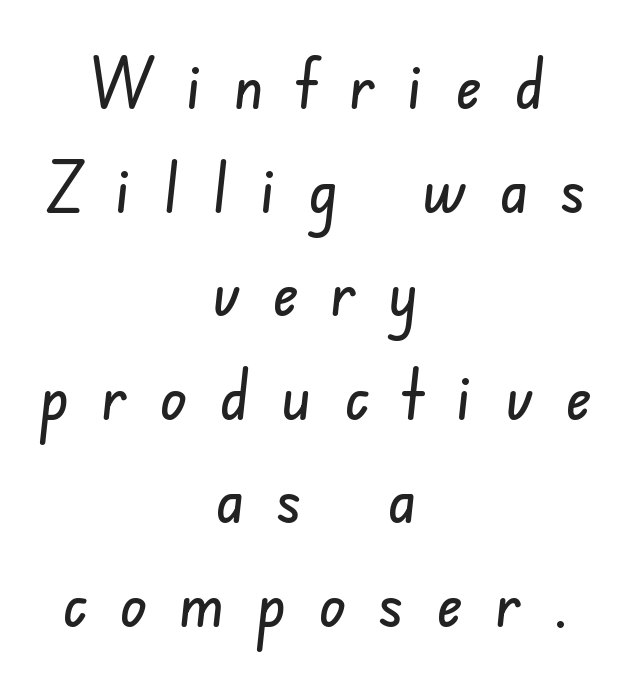
Short note: letters widely spaced. No feet cap the strokes, marking this as sans-serif type. The space directly below the letters is spotless. The designer left line spacing at the default. Looks like regular typesetting: each glyph gets only the width it needs.
